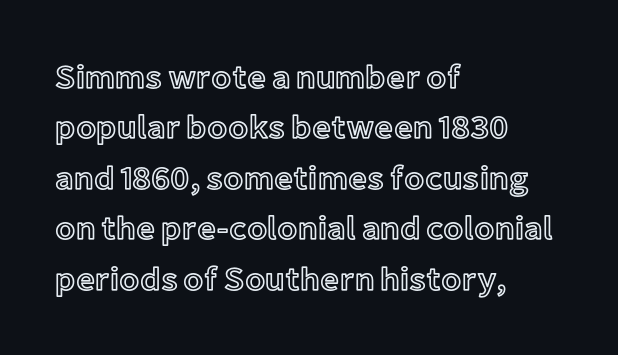
The image shows 33 px text type, upright; set left-aligned, normal line spacing (1.53x), normal letter spacing, not underlined; a medium x-height.
